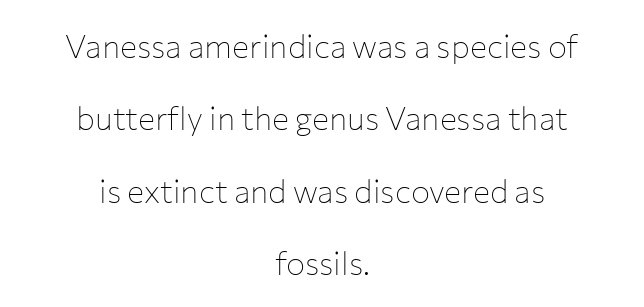
The image shows 32 px thin sans-serif type, upright; set centered, loose line spacing (2.26x), normal letter spacing, not underlined; low stroke contrast and a medium x-height.
